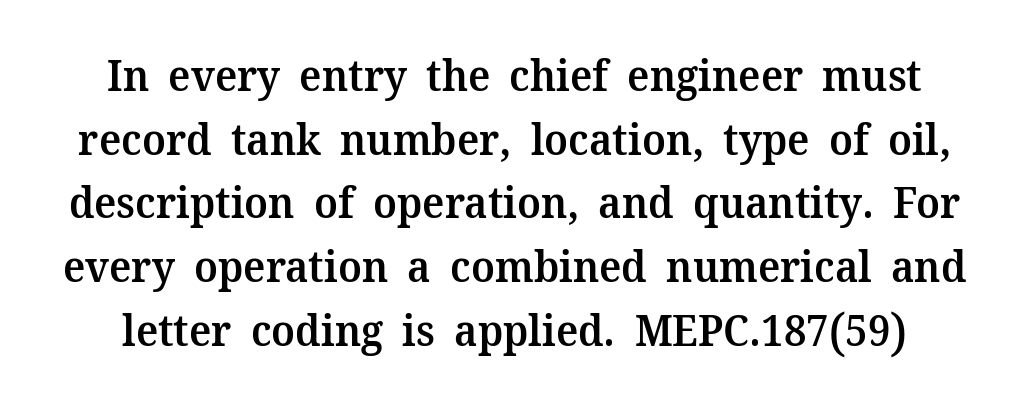
Q: Is the text bold? A: Semi-bold.
Q: Is the text italic (slanted)? A: No, it is upright.
Q: Is the typeface a serif or a sans-serif typeface? A: Serif.
Q: Is the text underlined? A: No.
Q: Is the spacing between letters normal or unusually wide? A: Normal.
Q: Is the spacing between lines tight, normal or loose? A: Normal.
Q: Width (condensed, normal, or wide)? A: Normal.
Q: Stroke contrast? A: Medium.
Q: x-height? A: Medium.
Q: Monospaced? A: No.
